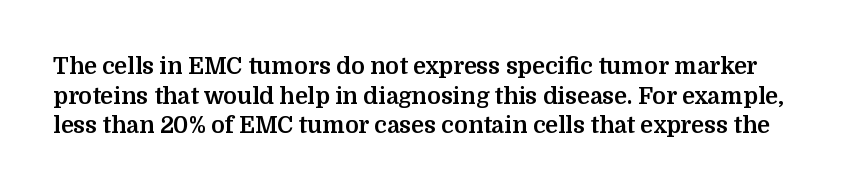
The image shows 23 px bold type, upright; set normal line spacing (1.29x), normal letter spacing, not underlined.
